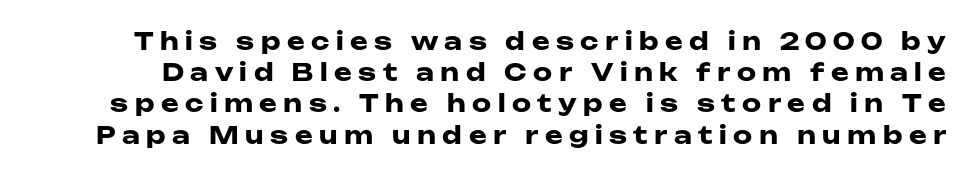
Posture: straight, roman, zero tilt. Successive baselines arrive at the customary interval. Check under the words: just untouched page. The font is running at its bold setting. The face used here is rendered with a markedly widened letterfit.
